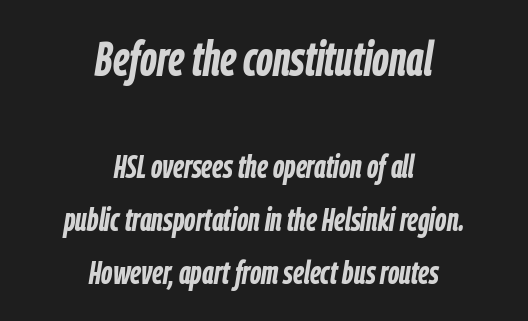
Honestly, the row spacing looks completely unremarkable. The lines are quadded center. Nothing unusual about the tracking: characters are spaced as the font intends. Compared with an ordinary text face, these strokes are far heavier — a full bold. Varying glyph widths throughout — classic text-font behaviour. Just letters on the line, the space beneath them empty.
